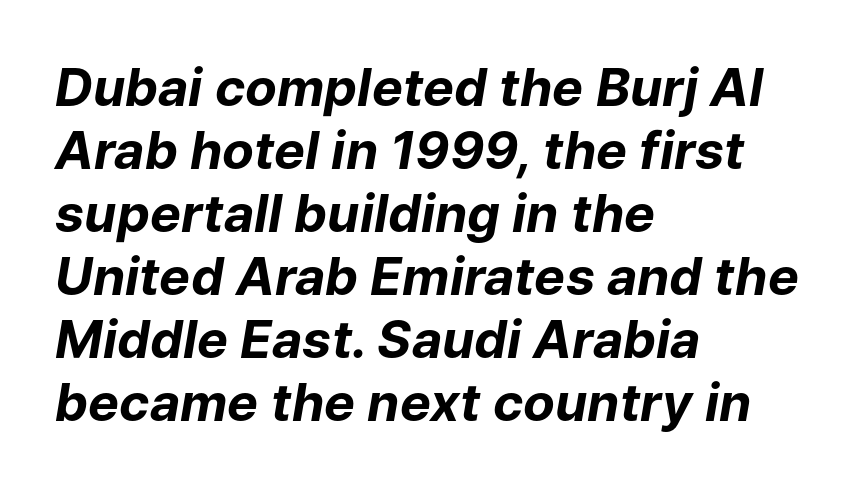
{"italic": "yes", "lean": "right", "slant_degrees": 9, "bold": "yes", "weight": "bold", "width": "normal", "stroke_contrast": "low", "x_height": "medium", "monospaced": "no", "underline": "no", "align": "left", "line_spacing_ratio": 1.21, "letter_spacing": "normal", "letter_spacing_em": 0.0, "glyph_px": 52}
